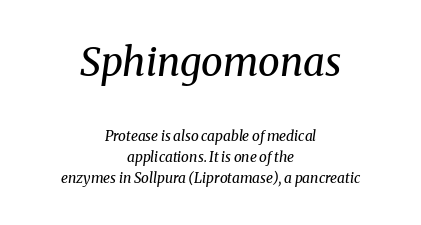
The image shows 39 px regular-weight serif type, italic (leaning right); set centered, normal line spacing (1.51x), normal letter spacing, not underlined; the first (top) block is 2.79x larger; medium stroke contrast and a medium x-height.
